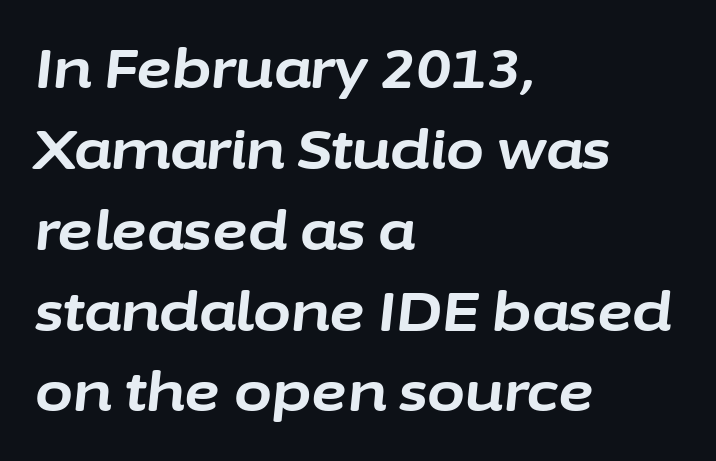
The image shows 55 px bold type, italic (leaning right); set left-aligned, normal line spacing (1.47x), normal letter spacing, not underlined; low stroke contrast and a medium x-height.
